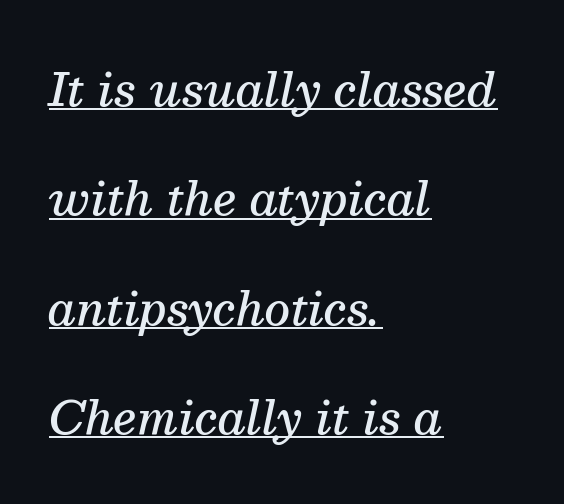
A typesetter would call this leading open, well beyond the default. Emphasis is given by a line drawn under the lettering. A typesetter would label this face a serif. Proportional: the letters do not fall into vertical columns. The horizontal fit of the characters is conventional and even.
